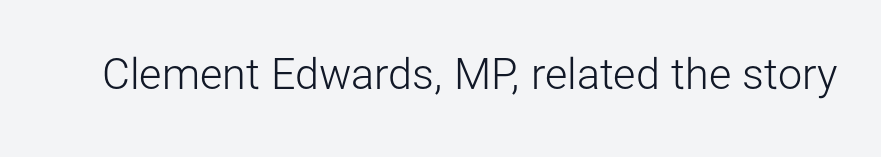
The image shows 43 px light sans-serif type, upright; set normal letter spacing, not underlined; low stroke contrast and a medium x-height.
